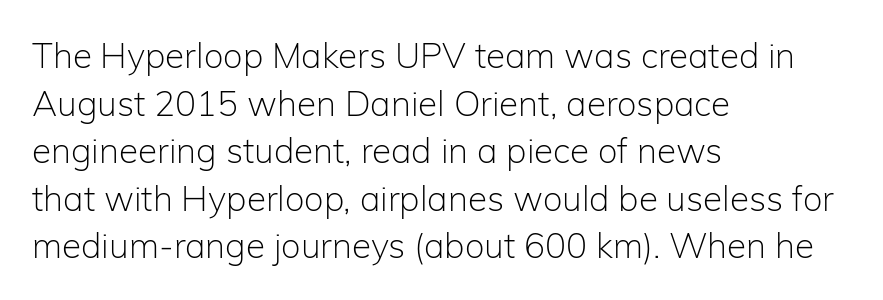
{"serif": "no", "italic": "no", "bold": "no", "weight": "light", "width": "normal", "stroke_contrast": "low", "x_height": "medium", "monospaced": "no", "underline": "no", "align": "left", "line_spacing": "normal", "line_spacing_ratio": 1.36, "letter_spacing": "normal", "letter_spacing_em": 0.0, "glyph_px": 35}
